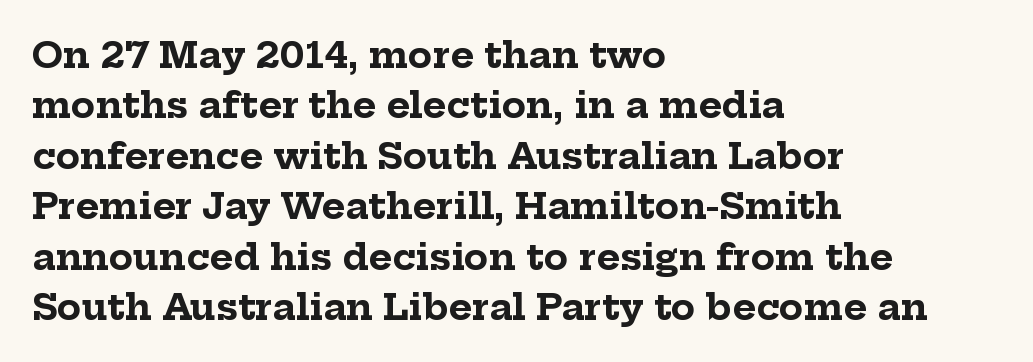
The image shows 36 px bold serif type, upright; set left-aligned, normal line spacing (1.4x), normal letter spacing, not underlined; low stroke contrast and a medium x-height.
